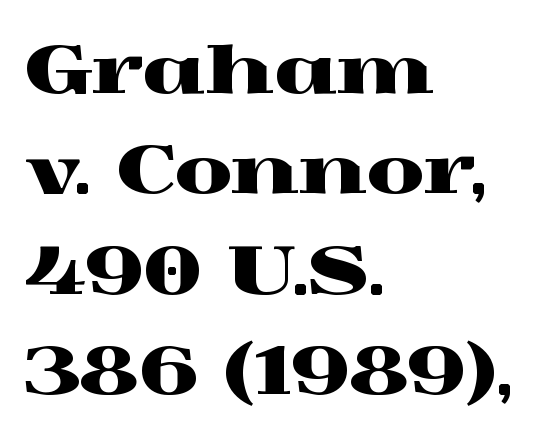
The image shows 66 px wide serif type, upright; set left-aligned, normal line spacing (1.52x), normal letter spacing, not underlined; a medium x-height.
